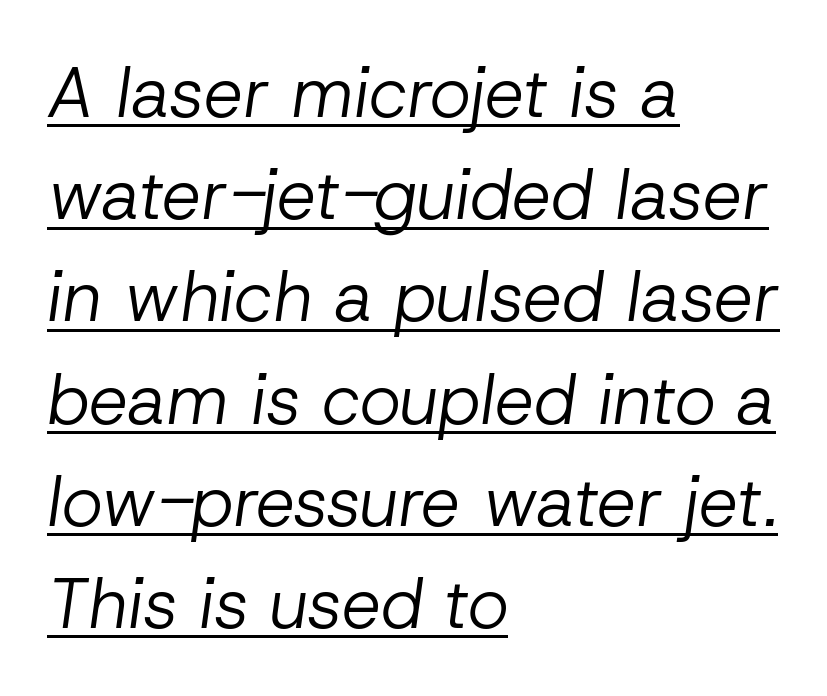
Do the characters align in a grid? No, the font is proportional. The letters look calm and open, with moderate or lighter stems. These lines sit exactly where default settings would place them. Is the type slanted? Yes — the strokes lean at a clear angle.
